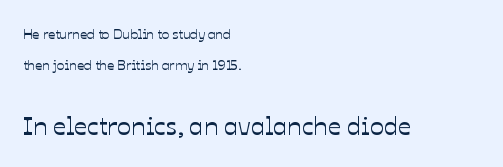
{"italic": "no", "underline": "no", "align": "left", "line_spacing": "loose", "line_spacing_ratio": 2.19, "letter_spacing": "normal", "letter_spacing_em": 0.0, "larger_block": "second", "size_ratio": 1.86, "glyph_px": 26}
